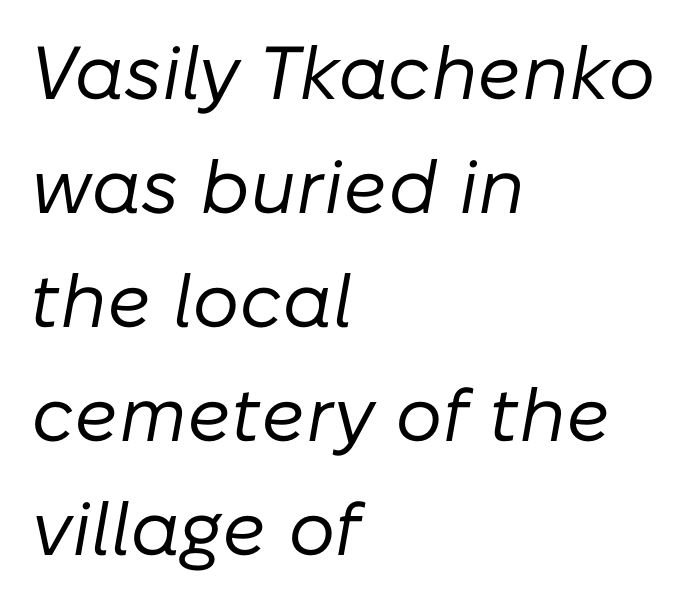
The image shows 75 px regular-weight type, italic (leaning right); set left-aligned, normal line spacing (1.52x), normal letter spacing, not underlined; low stroke contrast and a medium x-height.
